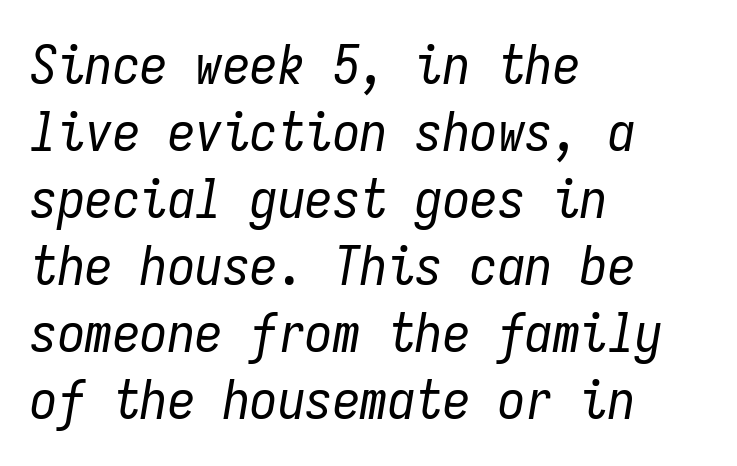
{"italic": "yes", "lean": "right", "slant_degrees": 9, "bold": "no", "weight": "regular", "width": "condensed", "stroke_contrast": "low", "x_height": "medium", "monospaced": "yes", "underline": "no", "align": "left", "line_spacing_ratio": 1.22, "letter_spacing": "normal", "letter_spacing_em": 0.0, "glyph_px": 55}
